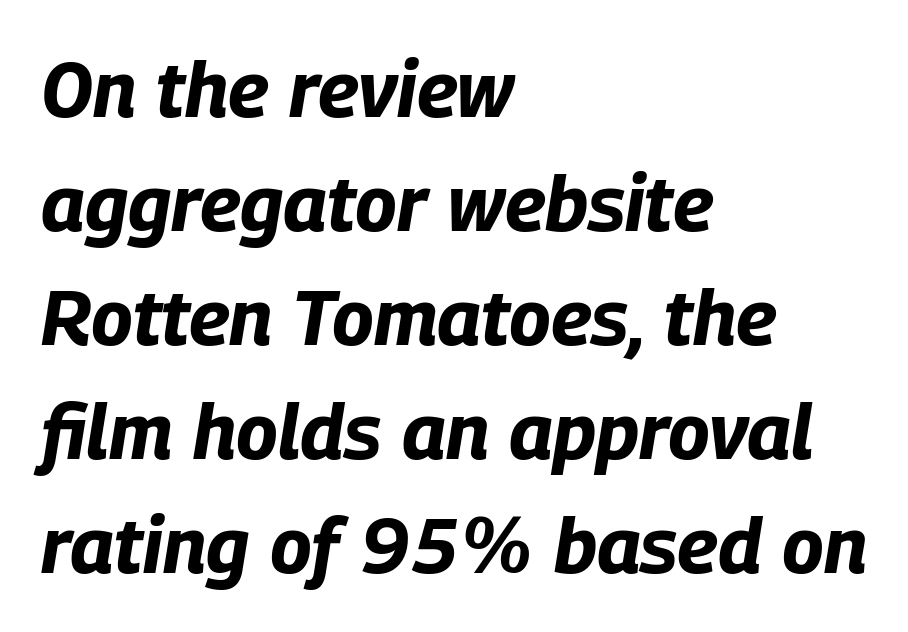
Q: Is the text bold? A: Yes.
Q: Is the text italic (slanted)? A: Yes, it leans right by about 9 degrees.
Q: Is the text underlined? A: No.
Q: How is the paragraph aligned? A: Left-aligned.
Q: Is the spacing between letters normal or unusually wide? A: Normal.
Q: Is the spacing between lines tight, normal or loose? A: Normal.
Q: Width (condensed, normal, or wide)? A: Condensed.
Q: Stroke contrast? A: Low.
Q: x-height? A: Large.
Q: Monospaced? A: No.
